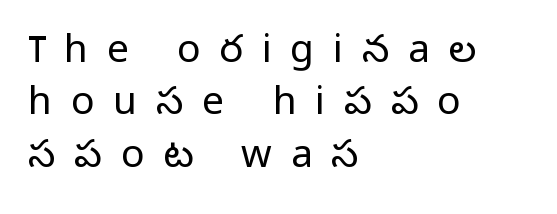
Q: Is the text bold? A: No.
Q: Is the text italic (slanted)? A: No, it is upright.
Q: Is the typeface a serif or a sans-serif typeface? A: Sans-serif.
Q: Is the text underlined? A: No.
Q: How is the paragraph aligned? A: Left-aligned.
Q: Is the spacing between letters normal or unusually wide? A: Unusually wide.
Q: Is the spacing between lines tight, normal or loose? A: Normal.
Q: Width (condensed, normal, or wide)? A: Normal.
Q: Stroke contrast? A: Low.
Q: x-height? A: Medium.
Q: Monospaced? A: No.
